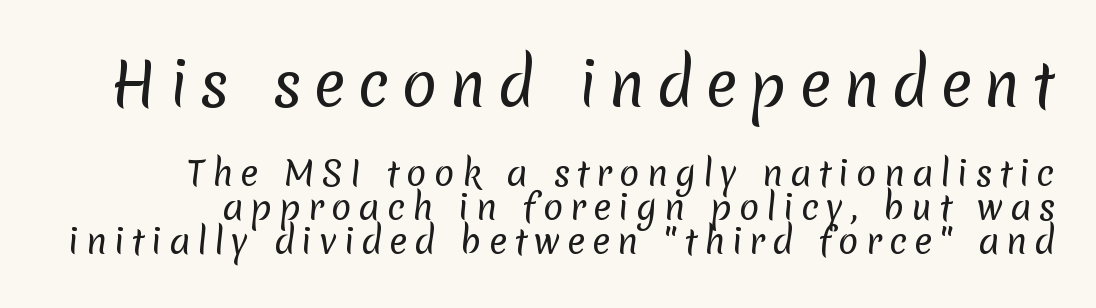
Q: Is the text bold? A: No.
Q: Is the typeface a serif or a sans-serif typeface? A: Sans-serif.
Q: Is the text underlined? A: No.
Q: Is the spacing between letters normal or unusually wide? A: Unusually wide.
Q: Is the spacing between lines tight, normal or loose? A: Tight.
Q: Which block of text is set in a larger size, the first (top) or the second (bottom)? A: The first (top) one.
Q: Width (condensed, normal, or wide)? A: Normal.
Q: Stroke contrast? A: Low.
Q: x-height? A: Medium.
Q: Monospaced? A: No.
